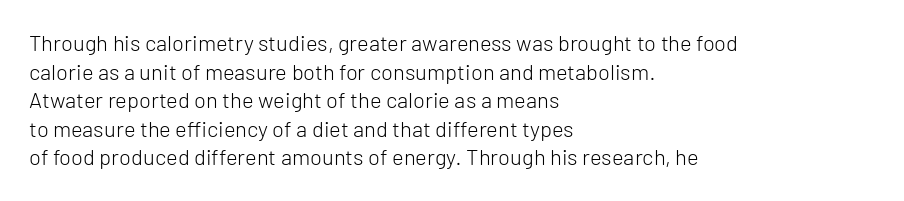
Check the space under the baseline: it is left empty. Characters follow at the spacing the type designer built in. These glyphs show unthickened strokes, regular width or finer. This is the regular roman posture of the typeface. A typesetter would call this leading conventional body-copy spacing. The compositor pushed each line to the left boundary.
